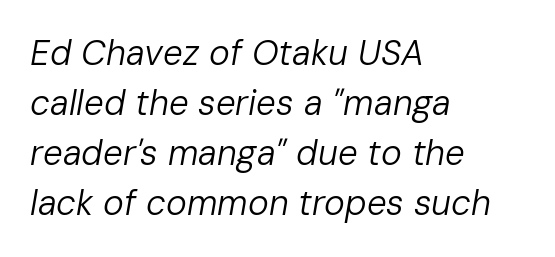
Q: Is the text bold? A: No.
Q: Is the text italic (slanted)? A: Yes, it leans right by about 10 degrees.
Q: Is the text underlined? A: No.
Q: How is the paragraph aligned? A: Left-aligned.
Q: Is the spacing between letters normal or unusually wide? A: Normal.
Q: Is the spacing between lines tight, normal or loose? A: Normal.
Q: Width (condensed, normal, or wide)? A: Normal.
Q: Stroke contrast? A: Low.
Q: x-height? A: Medium.
Q: Monospaced? A: No.
